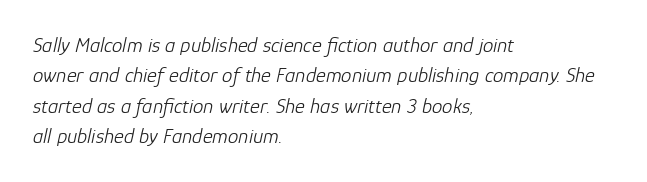
The image shows 21 px text type, italic (leaning right); set left-aligned, normal line spacing (1.45x), normal letter spacing, not underlined.
